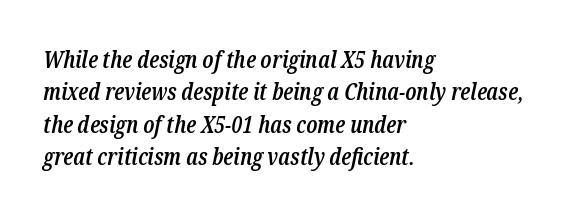
Q: Is the text bold? A: Semi-bold.
Q: Is the text italic (slanted)? A: Yes, it leans right by about 12 degrees.
Q: Is the text underlined? A: No.
Q: How is the paragraph aligned? A: Left-aligned.
Q: Is the spacing between letters normal or unusually wide? A: Normal.
Q: Is the spacing between lines tight, normal or loose? A: Normal.
